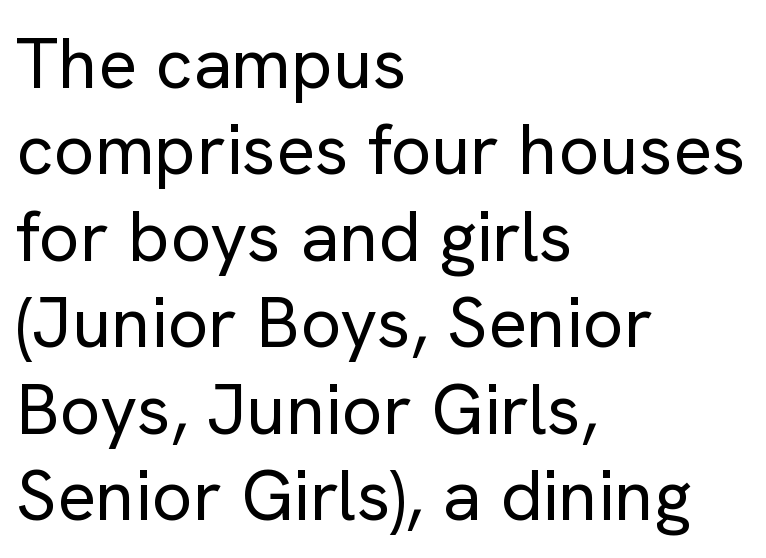
{"serif": "no", "italic": "no", "bold": "no", "weight": "regular", "width": "normal", "stroke_contrast": "low", "x_height": "medium", "monospaced": "no", "underline": "no", "align": "left", "line_spacing_ratio": 1.2, "letter_spacing": "normal", "letter_spacing_em": 0.0, "glyph_px": 72}
